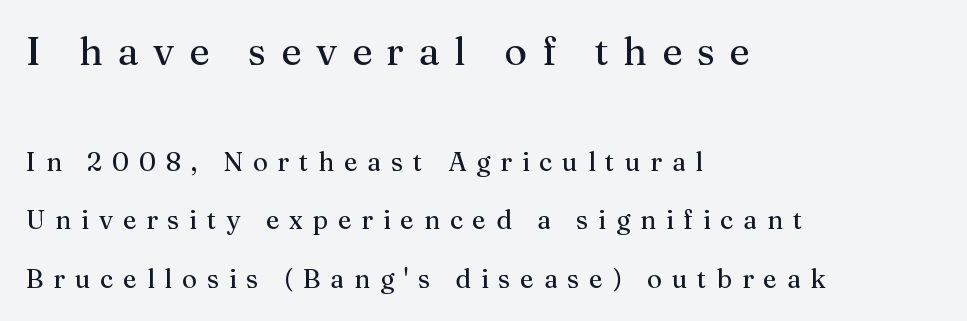
The image shows 39 px regular-weight serif type, upright; set left-aligned, loose line spacing (2.25x), unusually wide letter spacing (+0.38 em), not underlined; the first (top) block is 1.5x larger; medium stroke contrast and a medium x-height.
